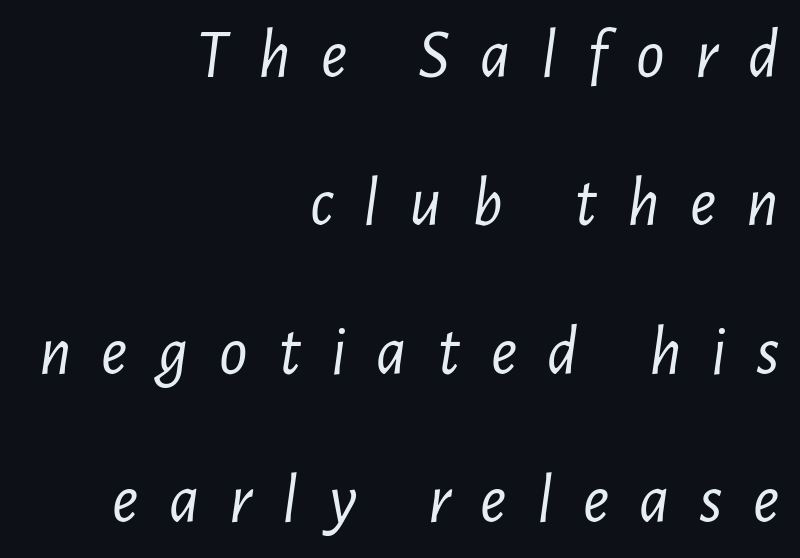
Q: Is the text bold? A: No.
Q: Is the text italic (slanted)? A: Yes, it leans right by about 7 degrees.
Q: Is the text underlined? A: No.
Q: How is the paragraph aligned? A: Right-aligned.
Q: Is the spacing between letters normal or unusually wide? A: Unusually wide.
Q: Is the spacing between lines tight, normal or loose? A: Loose.
Q: Width (condensed, normal, or wide)? A: Condensed.
Q: Stroke contrast? A: Low.
Q: x-height? A: Medium.
Q: Monospaced? A: No.
